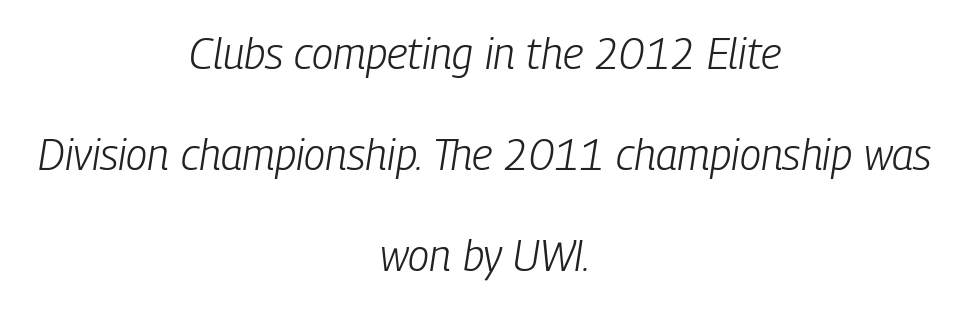
The image shows 43 px light, condensed type, italic (leaning right); set centered, loose line spacing (2.35x), normal letter spacing, not underlined; low stroke contrast and a medium x-height.
